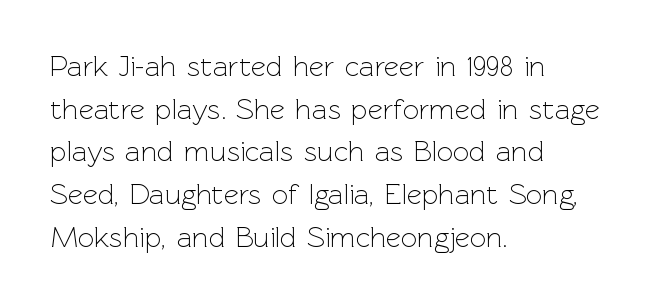
{"serif": "no", "italic": "no", "bold": "no", "weight": "light", "width": "normal", "x_height": "medium", "monospaced": "no", "underline": "no", "align": "left", "line_spacing": "normal", "line_spacing_ratio": 1.47, "letter_spacing": "normal", "letter_spacing_em": 0.0, "glyph_px": 29}
